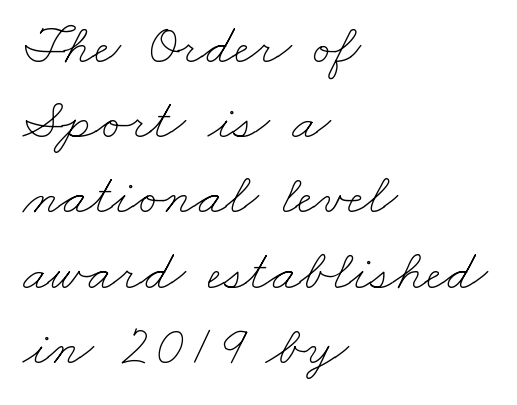
{"bold": "no", "weight": "thin", "width": "wide", "stroke_contrast": "low", "x_height": "small", "monospaced": "no", "underline": "no", "align": "left", "line_spacing": "normal", "line_spacing_ratio": 1.32, "letter_spacing": "normal", "letter_spacing_em": 0.0, "glyph_px": 57}
